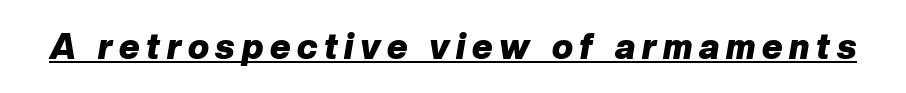
{"italic": "yes", "lean": "right", "slant_degrees": 10, "bold": "yes", "weight": "heavy", "width": "normal", "stroke_contrast": "low", "x_height": "medium", "monospaced": "no", "underline": "yes", "glyph_px": 35}
